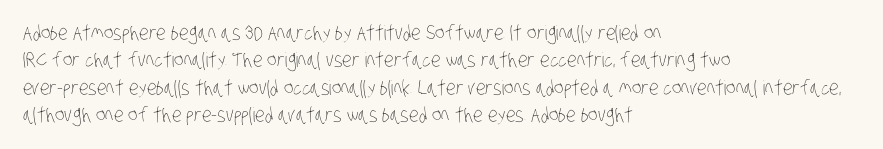
The image shows 20 px text type; set left-aligned, normal line spacing (1.37x), normal letter spacing, not underlined.
